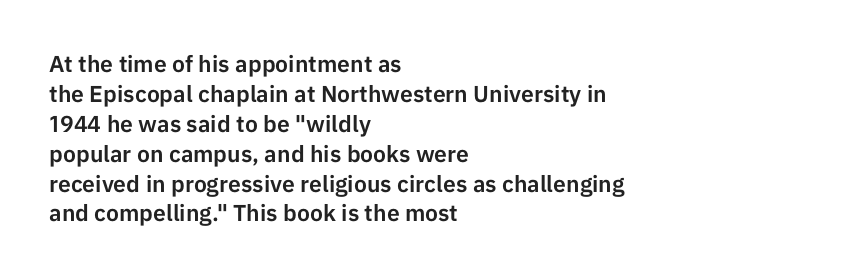
The rendering keeps characters at their native spacing. The string is rendered with underlining switched off. It's the straight-up-and-down kind of type. The paragraph has a hard left edge and a soft right edge. One glance says typical: line gaps are just what's usual.
